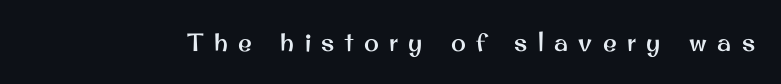
No word sits above an underline. Loose tracking; the words dissolve into strings of separated letters. Upright lettering throughout.
